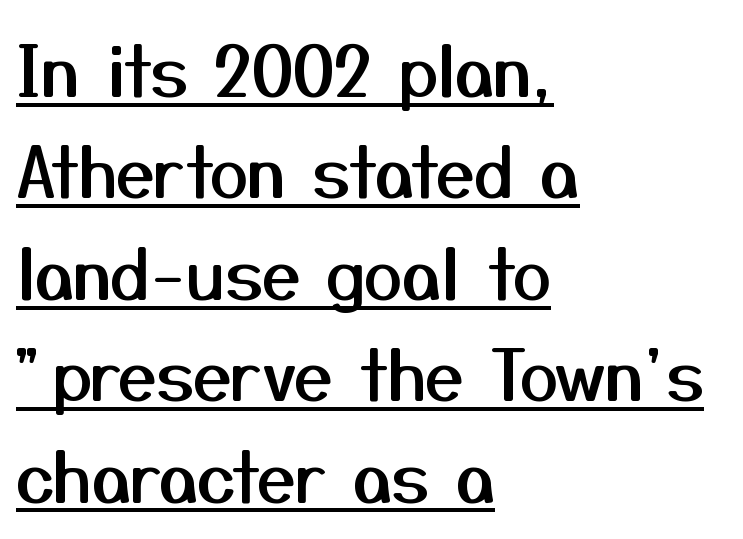
The designer left line spacing at the default. This sample carries an underscore along the baseline area. Is there any slant? The stems are plumb. Nope, no serifs anywhere on these letters. Spacing verdict: proportional, widths tailored to each character.
